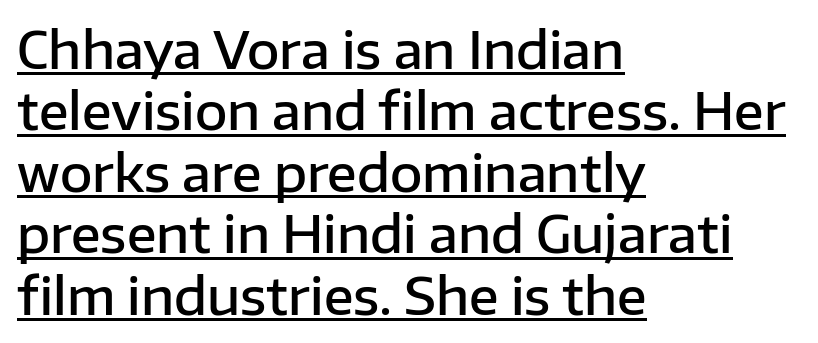
Q: Is the text bold? A: Semi-bold.
Q: Is the text italic (slanted)? A: No, it is upright.
Q: Is the typeface a serif or a sans-serif typeface? A: Sans-serif.
Q: Is the text underlined? A: Yes.
Q: How is the paragraph aligned? A: Left-aligned.
Q: Is the spacing between letters normal or unusually wide? A: Normal.
Q: Width (condensed, normal, or wide)? A: Normal.
Q: Stroke contrast? A: Low.
Q: x-height? A: Medium.
Q: Monospaced? A: No.
